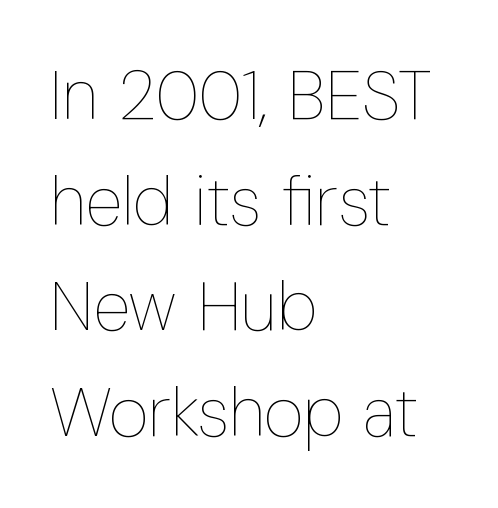
{"italic": "no", "bold": "no", "weight": "thin", "width": "condensed", "stroke_contrast": "low", "x_height": "medium", "monospaced": "no", "underline": "no", "align": "left", "line_spacing": "normal", "line_spacing_ratio": 1.53, "letter_spacing": "normal", "letter_spacing_em": 0.0, "glyph_px": 69}
